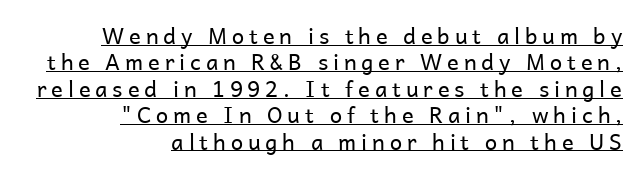
Q: Is the text bold? A: No.
Q: Is the text italic (slanted)? A: No, it is upright.
Q: Is the text underlined? A: Yes.
Q: How is the paragraph aligned? A: Right-aligned.
Q: Is the spacing between letters normal or unusually wide? A: Unusually wide.
